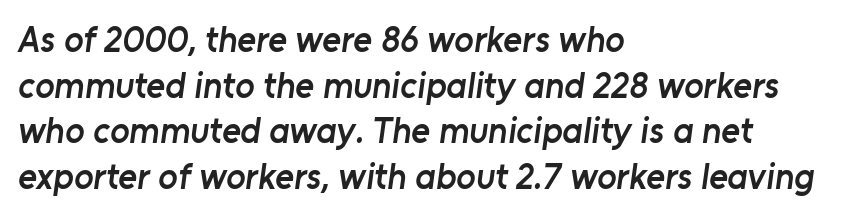
Q: Is the text bold? A: Semi-bold.
Q: Is the typeface a serif or a sans-serif typeface? A: Sans-serif.
Q: Is the text underlined? A: No.
Q: How is the paragraph aligned? A: Left-aligned.
Q: Is the spacing between letters normal or unusually wide? A: Normal.
Q: Is the spacing between lines tight, normal or loose? A: Normal.
Q: Width (condensed, normal, or wide)? A: Normal.
Q: Stroke contrast? A: Low.
Q: x-height? A: Medium.
Q: Monospaced? A: No.
